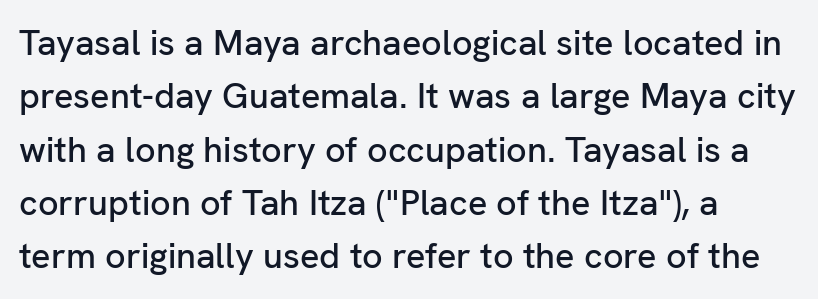
{"serif": "no", "italic": "no", "width": "normal", "stroke_contrast": "low", "x_height": "medium", "monospaced": "no", "underline": "no", "align": "left", "line_spacing": "normal", "line_spacing_ratio": 1.48, "letter_spacing": "normal", "letter_spacing_em": 0.0, "glyph_px": 36}
